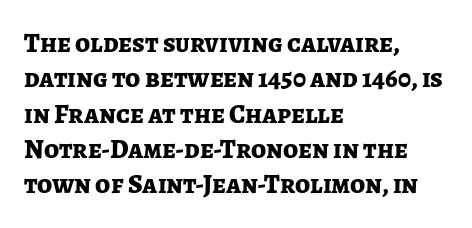
A clean baseline with only descenders dipping below it. These lines stack with their left ends in a neat column. Regular leading. Pretty heavy lettering here — definitely bold. Does extra space separate the letters? No, they use regular spacing.
